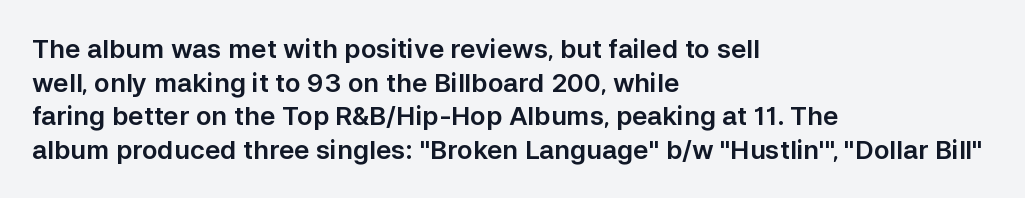
The zone under the glyphs is completely vacant. Line starts are locked; line ends wander. Look at the tracking — it's just the regular setting, nothing added. Horizontal bands of white between lines are of average thickness.
